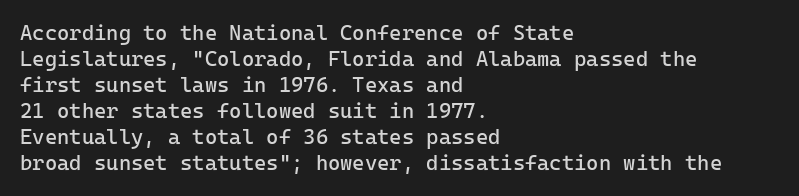
The typography opts for an upright posture over an oblique one. Unmarked baselines from the first word to the last. Students, note that the glyphs here touch the page at normal intervals. Which margin do the lines hug? The left one — the right edge is uneven. The typesetting does not lean heavy: it is not bold.
